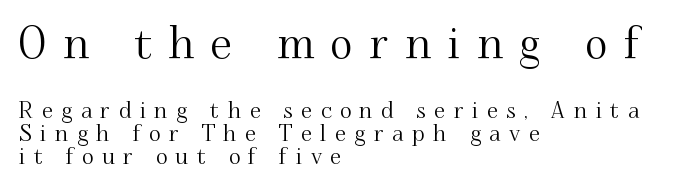
The image shows 43 px serif type, upright; set left-aligned, tight line spacing (1.04x), unusually wide letter spacing (+0.39 em), not underlined; the first (top) block is 1.95x larger; medium stroke contrast and a small x-height.
